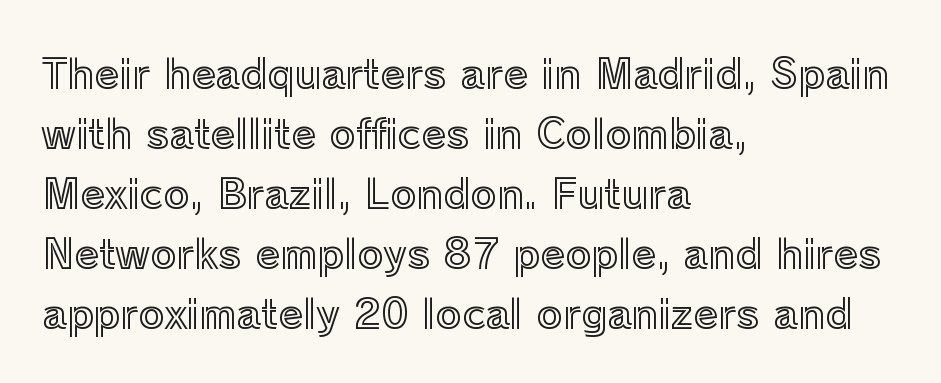
{"italic": "no", "width": "normal", "x_height": "medium", "monospaced": "no", "underline": "no", "align": "left", "line_spacing": "normal", "line_spacing_ratio": 1.5, "letter_spacing": "normal", "letter_spacing_em": 0.0, "glyph_px": 40}
